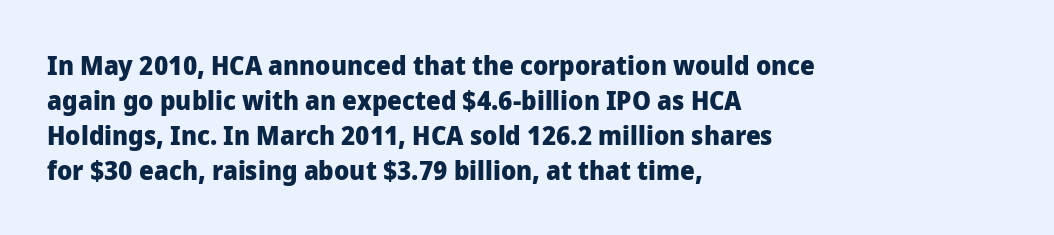
{"italic": "no", "bold": "yes", "underline": "no", "align": "left", "line_spacing": "normal", "line_spacing_ratio": 1.34, "letter_spacing": "normal", "letter_spacing_em": 0.0, "glyph_px": 26}
